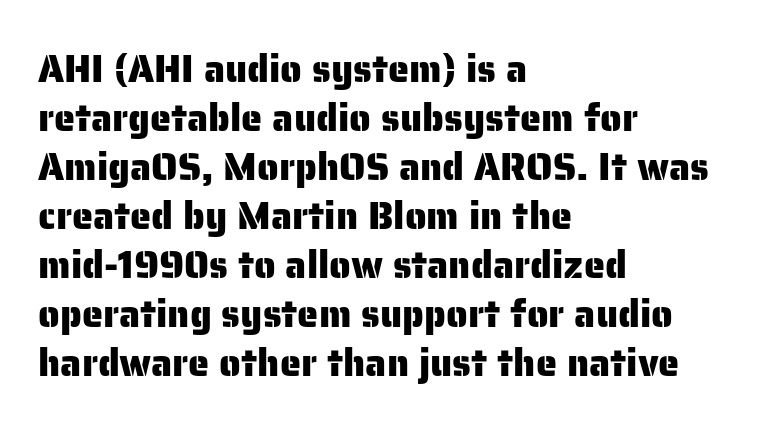
Each letter keeps its own natural width here, so spacing adapts to shape. Vertically, the passage feels balanced, rows spaced as you'd expect. Underlining? Definitely not there. Quick note: not italic, upright. Inter-character spacing is left at the font's built-in metrics. Alignment: flush left.
